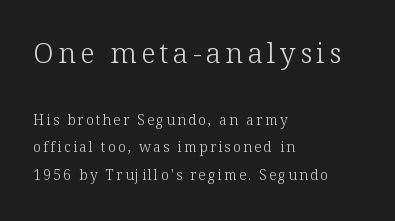
The image shows 28 px light serif type, upright; set left-aligned, loose line spacing (1.95x), not underlined; the first (top) block is 2.0x larger; low stroke contrast and a medium x-height.
